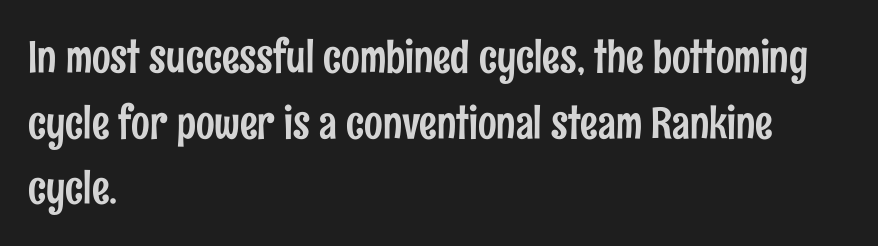
These lines are rendered in a variable-pitch font. The letters stand upright; this is a roman face. The characters display no serif detailing; their extremities are plain. The space directly below the letters is spotless. Every row of glyphs begins at an identical x-position on the left.
